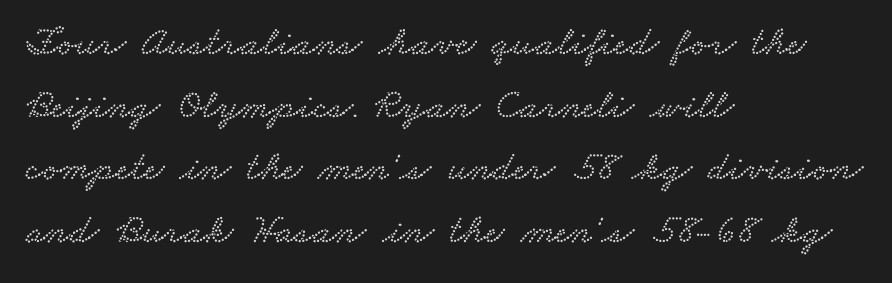
Q: Is the typeface a serif or a sans-serif typeface? A: Serif.
Q: Is the text underlined? A: No.
Q: How is the paragraph aligned? A: Left-aligned.
Q: Is the spacing between letters normal or unusually wide? A: Normal.
Q: Is the spacing between lines tight, normal or loose? A: Normal.
Q: Width (condensed, normal, or wide)? A: Wide.
Q: Stroke contrast? A: Low.
Q: x-height? A: Small.
Q: Monospaced? A: No.
